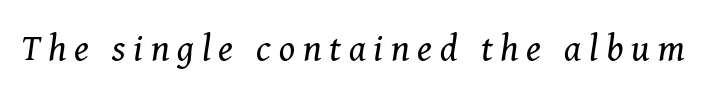
Q: Is the text bold? A: No.
Q: Is the text italic (slanted)? A: Yes, it leans right by about 8 degrees.
Q: Is the typeface a serif or a sans-serif typeface? A: Serif.
Q: Is the text underlined? A: No.
Q: Is the spacing between letters normal or unusually wide? A: Unusually wide.
Q: Width (condensed, normal, or wide)? A: Normal.
Q: Stroke contrast? A: Medium.
Q: x-height? A: Medium.
Q: Monospaced? A: No.
